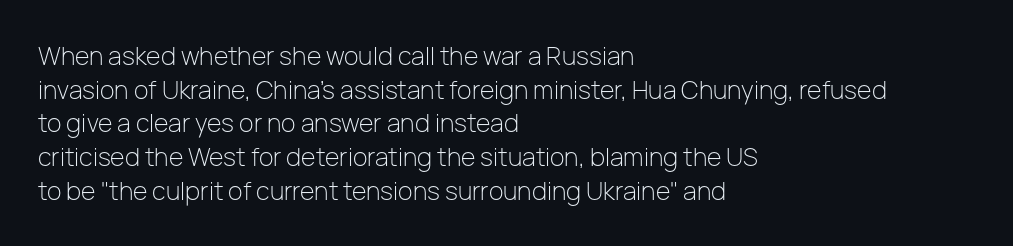
Q: Is the text bold? A: No.
Q: Is the text italic (slanted)? A: No, it is upright.
Q: Is the text underlined? A: No.
Q: How is the paragraph aligned? A: Left-aligned.
Q: Is the spacing between letters normal or unusually wide? A: Normal.
Q: Is the spacing between lines tight, normal or loose? A: Normal.
